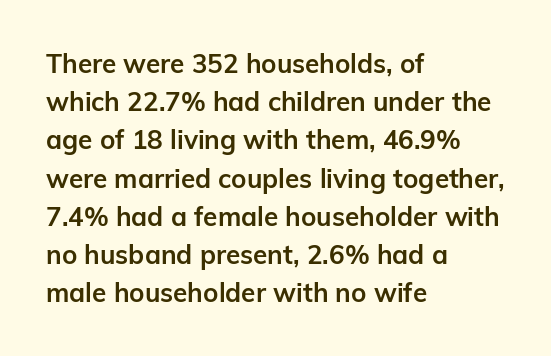
One glance says typical: line gaps are just what's usual. Students, note that the glyphs here touch the page at normal intervals. When letters stand straight like this, we call the style roman or upright. The string is rendered with underlining switched off. Casual observation: everything's shoved over to the left.
